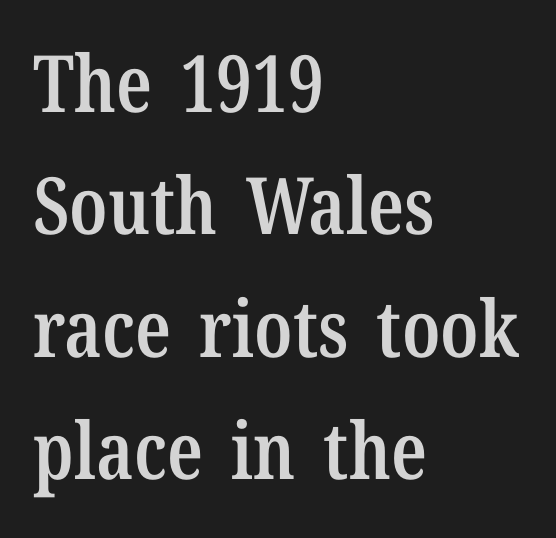
Q: Is the text bold? A: Semi-bold.
Q: Is the text italic (slanted)? A: No, it is upright.
Q: Is the typeface a serif or a sans-serif typeface? A: Serif.
Q: Is the text underlined? A: No.
Q: How is the paragraph aligned? A: Left-aligned.
Q: Is the spacing between letters normal or unusually wide? A: Normal.
Q: Is the spacing between lines tight, normal or loose? A: Normal.
Q: Width (condensed, normal, or wide)? A: Condensed.
Q: Stroke contrast? A: Low.
Q: x-height? A: Medium.
Q: Monospaced? A: No.
